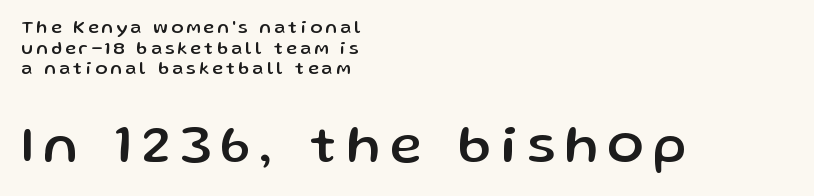
{"serif": "no", "italic": "no", "width": "normal", "stroke_contrast": "low", "x_height": "medium", "monospaced": "no", "underline": "no", "align": "left", "line_spacing": "tight", "line_spacing_ratio": 1.15, "larger_block": "second", "size_ratio": 3.0, "glyph_px": 54}
